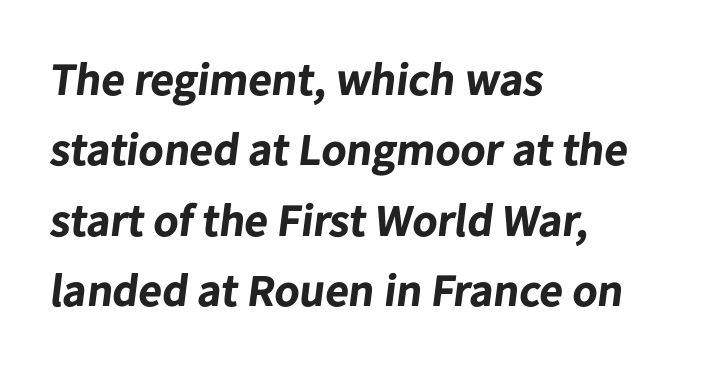
The characters display no serif detailing; their extremities are plain. Line starts are locked; line ends wander. In terms of weight, the rendering is a true, heavy bold. The gap between lines stays unmarked. Spacing between characters is what you'd get straight out of the box.
